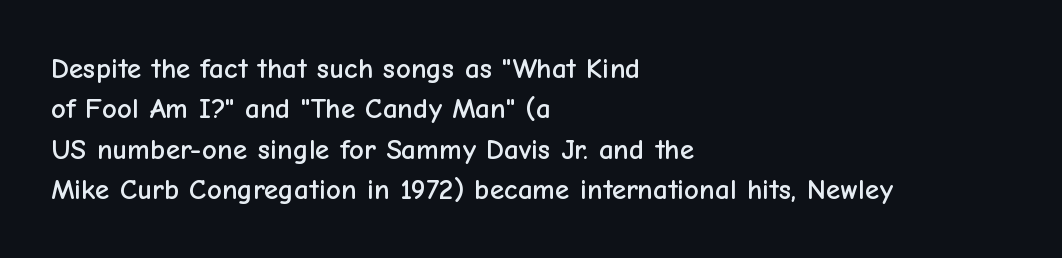
{"serif": "no", "italic": "no", "width": "normal", "stroke_contrast": "low", "x_height": "medium", "monospaced": "no", "underline": "no", "align": "left", "line_spacing": "normal", "line_spacing_ratio": 1.39, "letter_spacing": "normal", "letter_spacing_em": 0.0, "glyph_px": 29}
